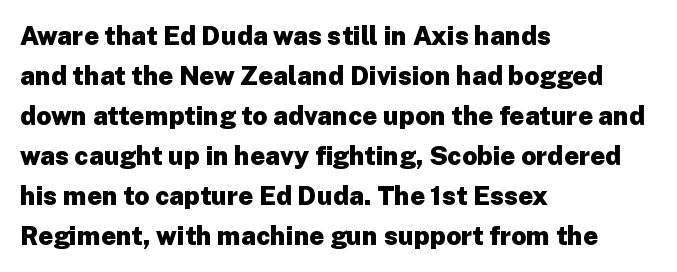
{"italic": "no", "bold": "yes", "underline": "no", "align": "left", "line_spacing": "normal", "line_spacing_ratio": 1.54, "letter_spacing": "normal", "letter_spacing_em": 0.0, "glyph_px": 26}
